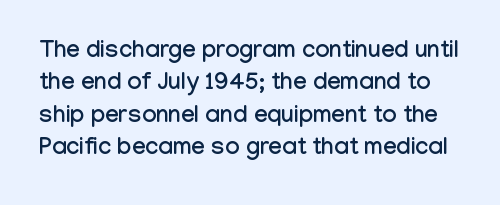
The image shows 24 px text type, upright; set normal line spacing (1.35x), normal letter spacing, not underlined.
